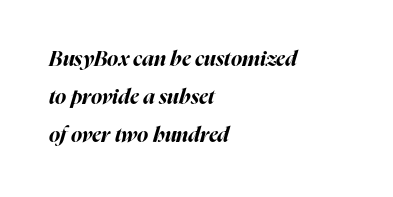
Q: Is the text bold? A: Yes.
Q: Is the text italic (slanted)? A: Yes, it leans right by about 16 degrees.
Q: Is the text underlined? A: No.
Q: How is the paragraph aligned? A: Left-aligned.
Q: Is the spacing between letters normal or unusually wide? A: Normal.
